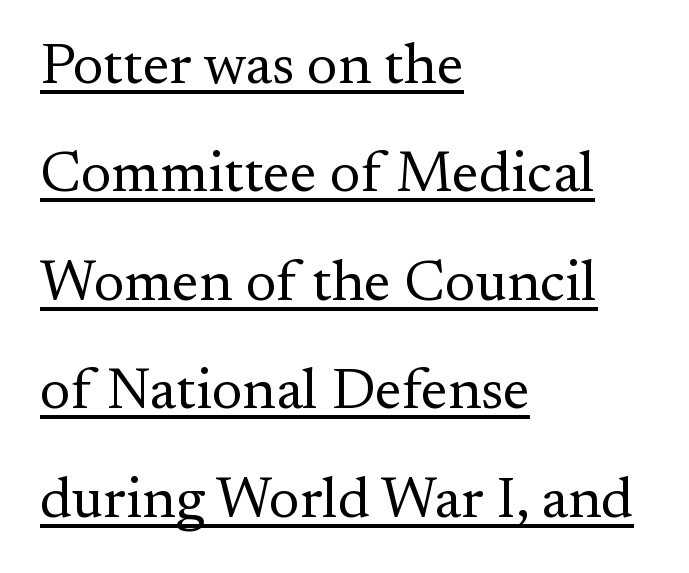
You can tell it's not italic because the verticals are truly vertical. The weight would be labelled regular, book, light, or lighter still. In terms of letterspacing, this is plain default setting. Quick note: underline on. A typesetter would label this face a serif. Notice how the passage keeps a crisp vertical edge on the left only.
